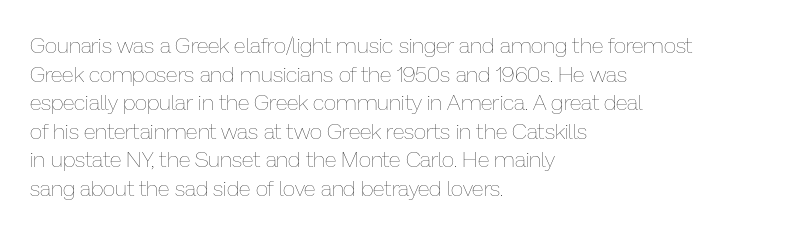
The image shows 22 px text type, upright; set left-aligned, normal line spacing (1.3x), normal letter spacing, not underlined.
